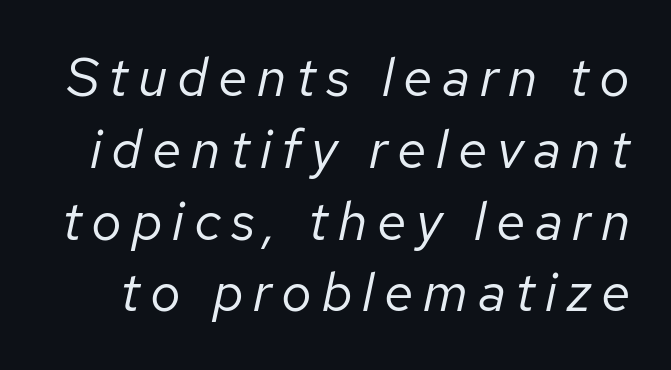
{"italic": "yes", "lean": "right", "slant_degrees": 12, "bold": "no", "weight": "regular", "width": "normal", "stroke_contrast": "low", "x_height": "medium", "monospaced": "no", "underline": "no", "line_spacing": "normal", "line_spacing_ratio": 1.33, "glyph_px": 54}
